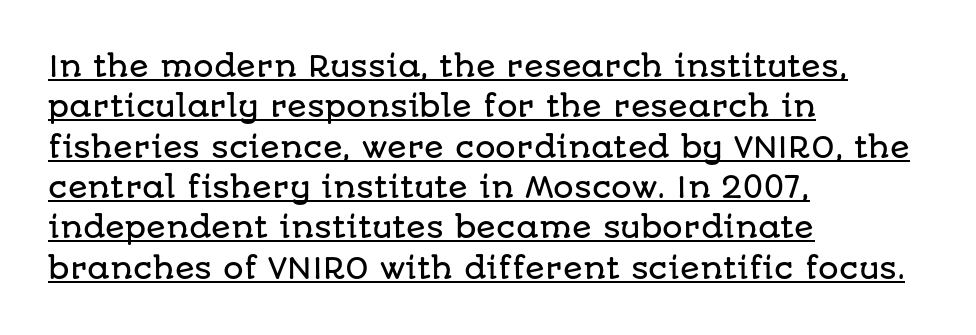
The type sits square on the baseline with zero lean. Short note: letters normally spaced. Quick note: underline on. Line spacing here is normal.
